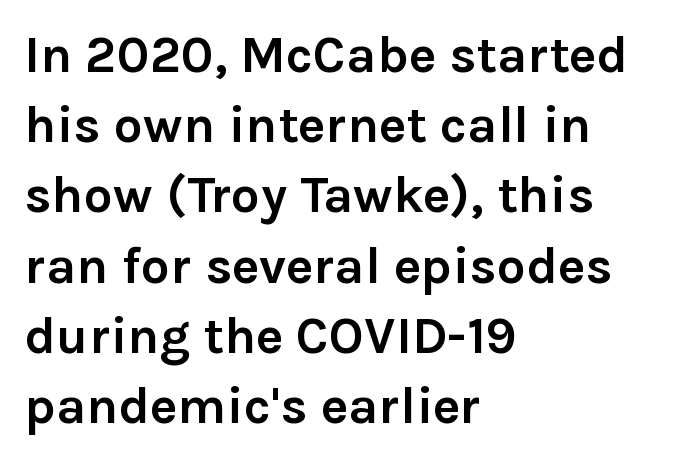
The image shows 52 px semibold sans-serif type, upright; set left-aligned, normal line spacing (1.35x), normal letter spacing, not underlined; a medium x-height.
